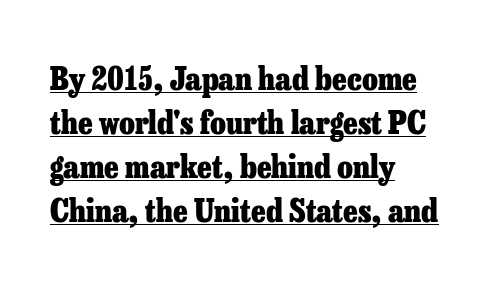
The image shows 32 px heavy serif type, upright; set left-aligned, normal line spacing (1.38x), normal letter spacing, underlined; low stroke contrast and a medium x-height.
